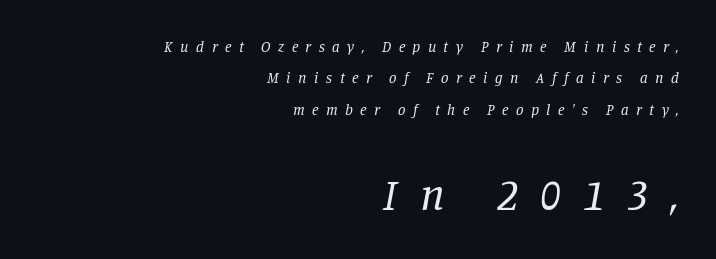
{"serif": "yes", "italic": "yes", "lean": "right", "slant_degrees": 11, "bold": "no", "weight": "regular", "width": "normal", "stroke_contrast": "low", "x_height": "large", "monospaced": "no", "underline": "no", "align": "right", "line_spacing": "loose", "line_spacing_ratio": 2.09, "letter_spacing": "wide", "letter_spacing_em": 0.5, "larger_block": "second", "size_ratio": 2.93, "glyph_px": 44}
